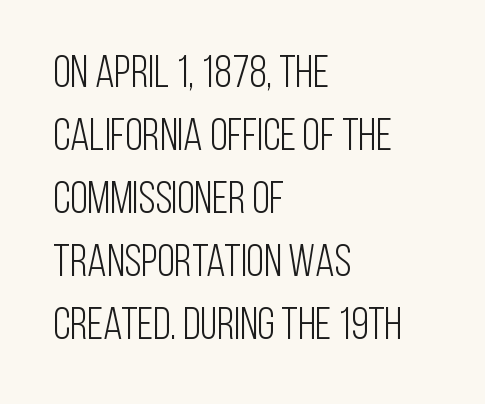
The image shows 45 px light, condensed sans-serif type, upright; set left-aligned, normal line spacing (1.4x), normal letter spacing, not underlined; low stroke contrast and a large x-height.
